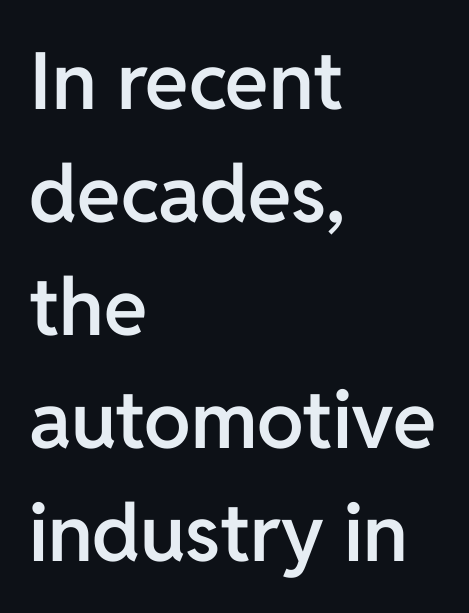
The glyphs have the mass of a demibold cut, below bold. Looks like regular typesetting: each glyph gets only the width it needs. Vertical strokes here are truly vertical. Descender tails drop into unmarked territory.
